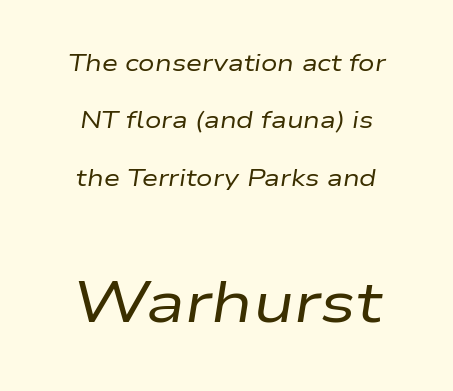
{"italic": "yes", "lean": "right", "slant_degrees": 9, "bold": "no", "weight": "regular", "width": "wide", "stroke_contrast": "low", "x_height": "medium", "monospaced": "no", "underline": "no", "align": "center", "line_spacing": "loose", "line_spacing_ratio": 2.49, "letter_spacing": "normal", "letter_spacing_em": 0.0, "larger_block": "second", "size_ratio": 2.48, "glyph_px": 57}
